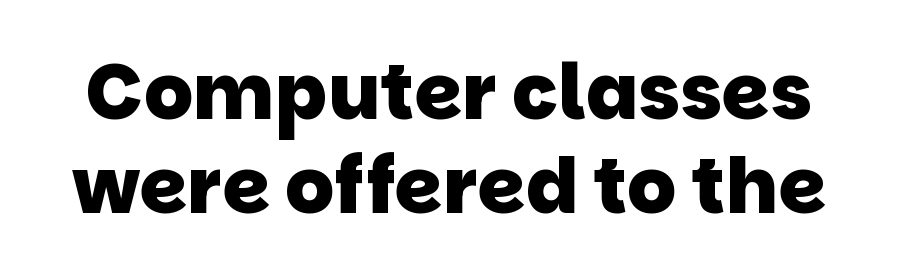
Q: Is the text bold? A: Yes.
Q: Is the typeface a serif or a sans-serif typeface? A: Sans-serif.
Q: Is the text underlined? A: No.
Q: Is the spacing between letters normal or unusually wide? A: Normal.
Q: Width (condensed, normal, or wide)? A: Normal.
Q: Stroke contrast? A: Low.
Q: x-height? A: Large.
Q: Monospaced? A: No.
